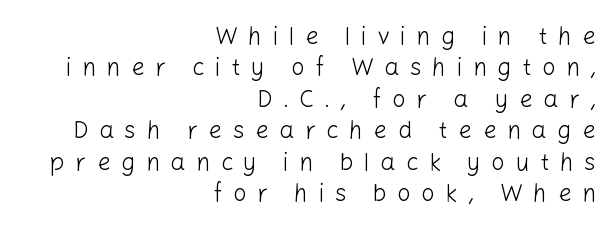
{"italic": "no", "bold": "no", "underline": "no", "align": "right", "line_spacing": "normal", "line_spacing_ratio": 1.31, "letter_spacing": "wide", "letter_spacing_em": 0.43, "glyph_px": 24}
